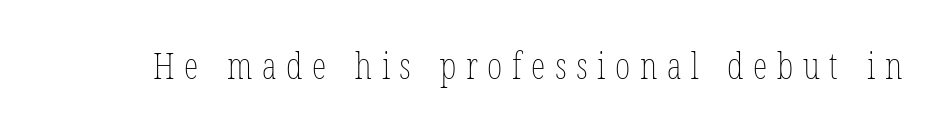
The area under the type is left untouched. Spacing between characters has been opened up far beyond the box default. Is the type heavy? It reads as light-to-regular instead. Think of a printed novel: that variable character pitch is what you see here.
